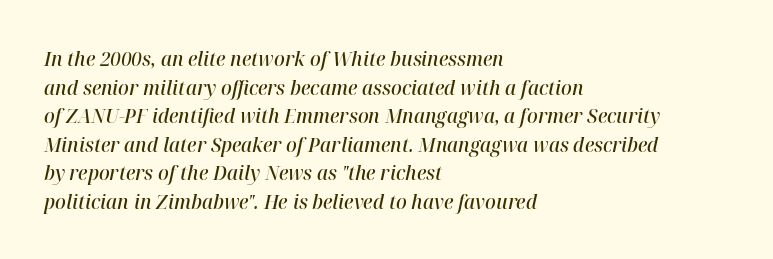
Q: Is the text bold? A: Semi-bold.
Q: Is the text italic (slanted)? A: Yes, it leans right by about 12 degrees.
Q: Is the text underlined? A: No.
Q: How is the paragraph aligned? A: Left-aligned.
Q: Is the spacing between letters normal or unusually wide? A: Normal.
Q: Is the spacing between lines tight, normal or loose? A: Normal.
